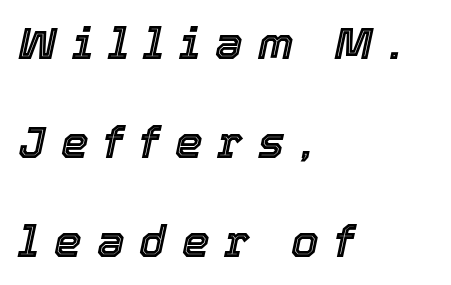
The passage shown is typed in a proportional face where columns would drift. Summary of vertical rhythm: relaxed, with wide interline spacing. The glyphs are unaccompanied by any horizontal stroke below them. The passage is arranged the way most books set body copy — flush left. Someone cranked the tracking dial way up on this one.
